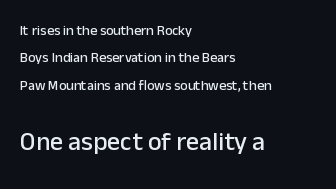
{"italic": "no", "underline": "no", "align": "left", "line_spacing": "loose", "line_spacing_ratio": 1.96, "letter_spacing": "normal", "letter_spacing_em": 0.0, "larger_block": "second", "size_ratio": 1.86, "glyph_px": 26}
